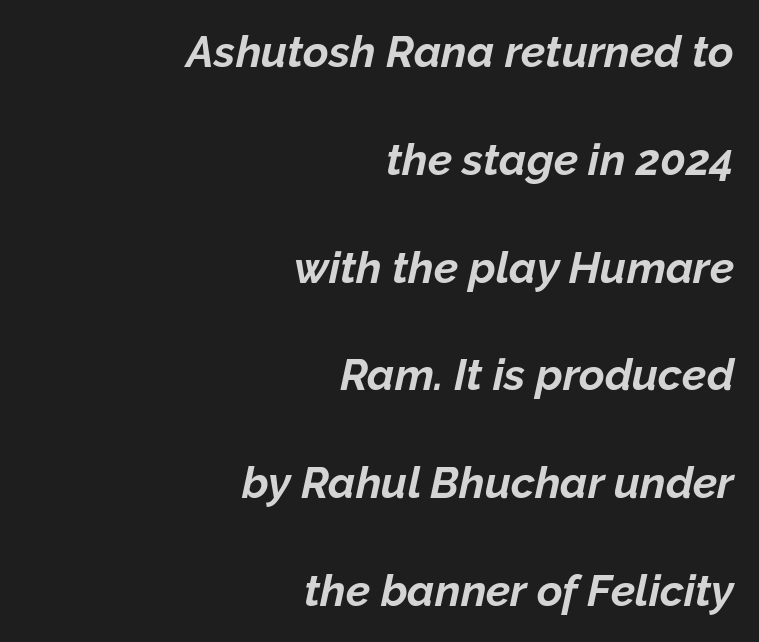
The image shows 44 px bold type, italic (leaning right); set right-aligned, loose line spacing (2.45x), normal letter spacing, not underlined; low stroke contrast and a medium x-height.
